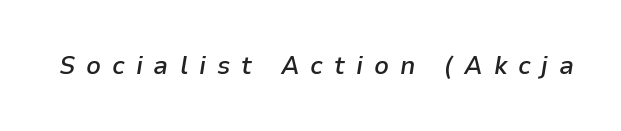
Q: Is the text bold? A: Semi-bold.
Q: Is the text italic (slanted)? A: Yes, it leans right by about 9 degrees.
Q: Is the text underlined? A: No.
Q: Is the spacing between letters normal or unusually wide? A: Unusually wide.
